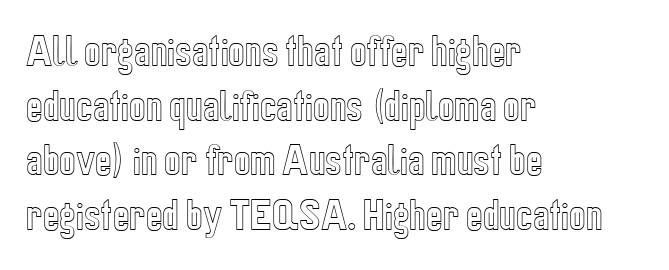
Q: Is the text italic (slanted)? A: No, it is upright.
Q: Is the text underlined? A: No.
Q: How is the paragraph aligned? A: Left-aligned.
Q: Is the spacing between letters normal or unusually wide? A: Normal.
Q: Is the spacing between lines tight, normal or loose? A: Normal.
Q: Width (condensed, normal, or wide)? A: Condensed.
Q: x-height? A: Medium.
Q: Monospaced? A: No.
